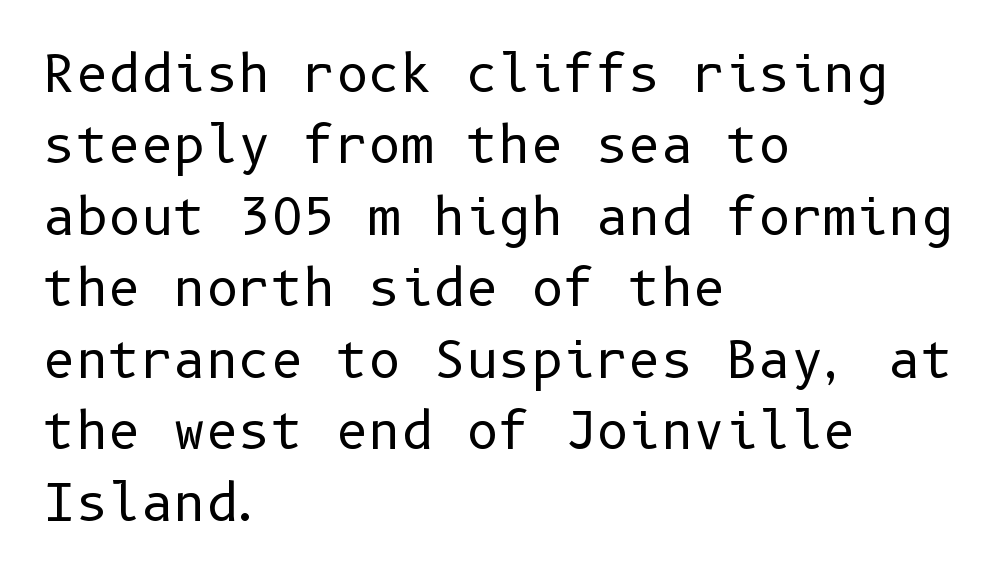
The image shows 50 px regular-weight sans-serif type, upright; set left-aligned, normal line spacing (1.43x), normal letter spacing, not underlined; low stroke contrast and a medium x-height.
